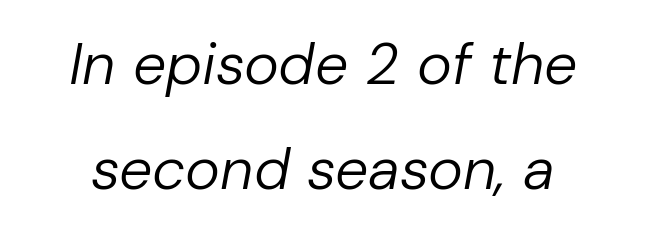
Observe the ordinary spacing: letters are neighbours, not strangers. Descenders are the only things crossing below the line. Varying glyph widths throughout — classic text-font behaviour. Weight: in the light-to-regular range.
